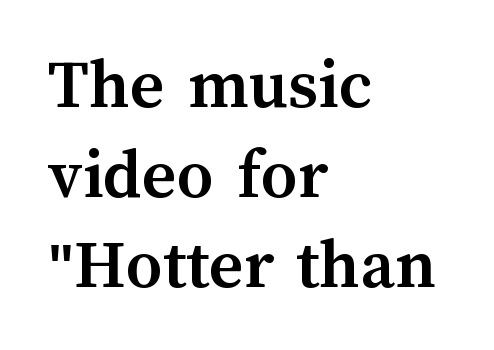
{"italic": "no", "bold": "yes", "weight": "semibold", "width": "normal", "stroke_contrast": "medium", "x_height": "medium", "monospaced": "no", "underline": "no", "align": "left", "line_spacing_ratio": 1.23, "letter_spacing": "normal", "letter_spacing_em": 0.0, "glyph_px": 73}
